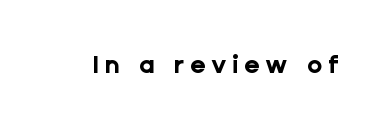
When letters stand straight like this, we call the style roman or upright. Descender tails drop into unmarked territory. Display-style spreading of the glyphs; the letterfit is very open. Summary of weight: heavy, a full bold.
